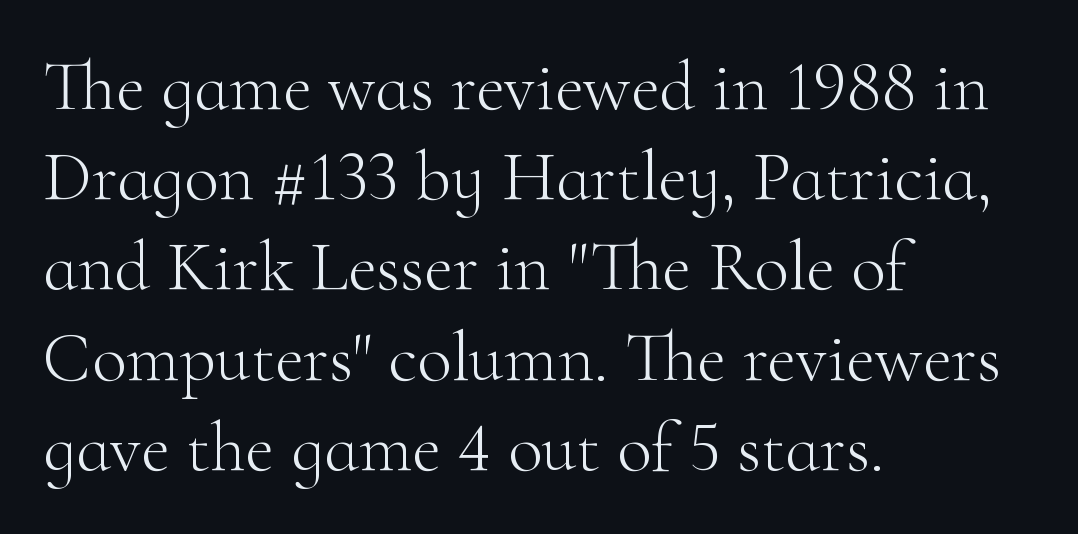
Q: Is the text bold? A: No.
Q: Is the text italic (slanted)? A: No, it is upright.
Q: Is the typeface a serif or a sans-serif typeface? A: Serif.
Q: Is the text underlined? A: No.
Q: How is the paragraph aligned? A: Left-aligned.
Q: Is the spacing between letters normal or unusually wide? A: Normal.
Q: Is the spacing between lines tight, normal or loose? A: Normal.
Q: Width (condensed, normal, or wide)? A: Normal.
Q: Stroke contrast? A: High.
Q: x-height? A: Small.
Q: Monospaced? A: No.
